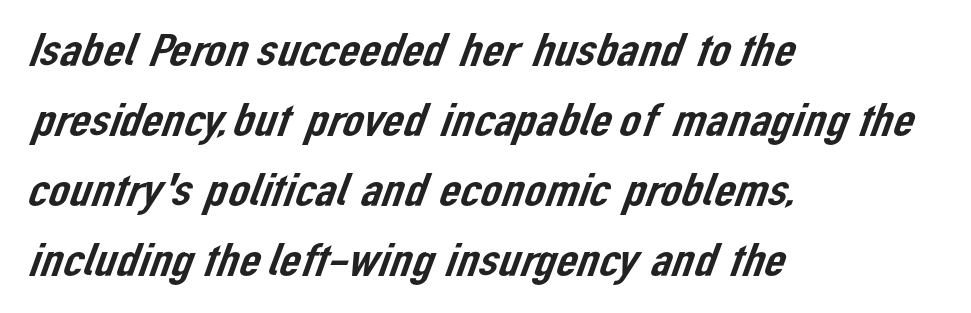
The image shows 47 px sans-serif type; set left-aligned, normal line spacing (1.49x), normal letter spacing, not underlined; low stroke contrast and a medium x-height.
